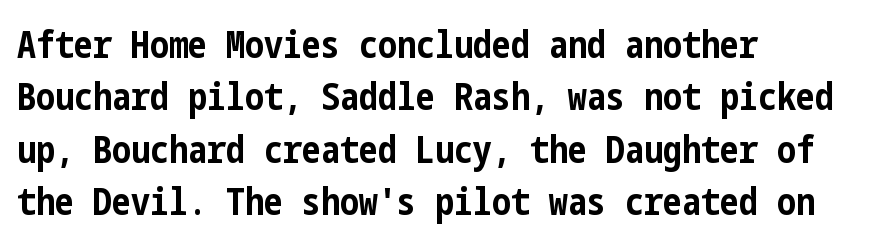
{"serif": "no", "italic": "no", "bold": "yes", "weight": "bold", "width": "condensed", "stroke_contrast": "low", "x_height": "medium", "underline": "no", "align": "left", "line_spacing": "normal", "line_spacing_ratio": 1.38, "letter_spacing": "normal", "letter_spacing_em": 0.0, "glyph_px": 38}
